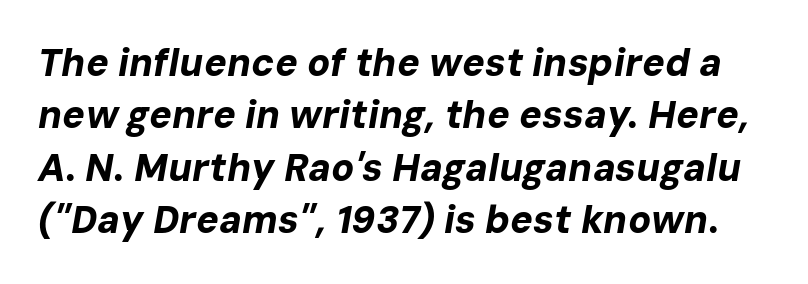
Students, note that the glyphs here touch the page at normal intervals. Lines of text with bare space underneath. A dark, heavy texture on the line: the type is bold. Rows of type keep a routine distance in the vertical direction. This sample uses an oblique cut, with every glyph tilted off the vertical.
